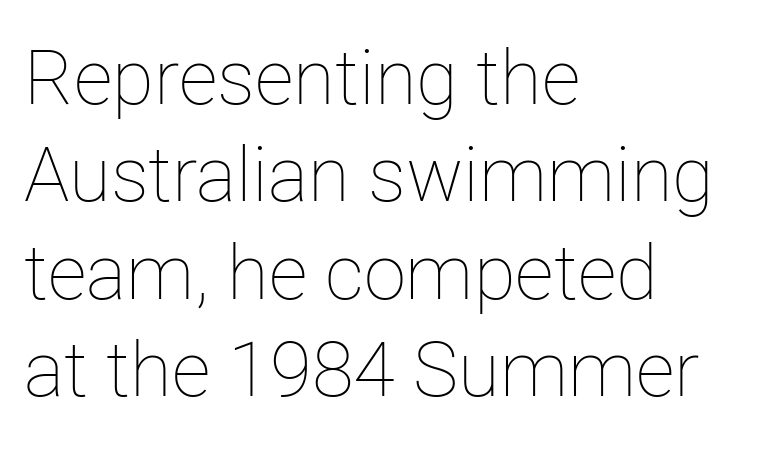
Notice how descenders clear the ascenders below comfortably — that's standard leading. A roman cut, with each character standing at attention. There is no visible air inserted between adjacent glyphs. A quiet, ordinary-to-light weight characterises the typeface.
